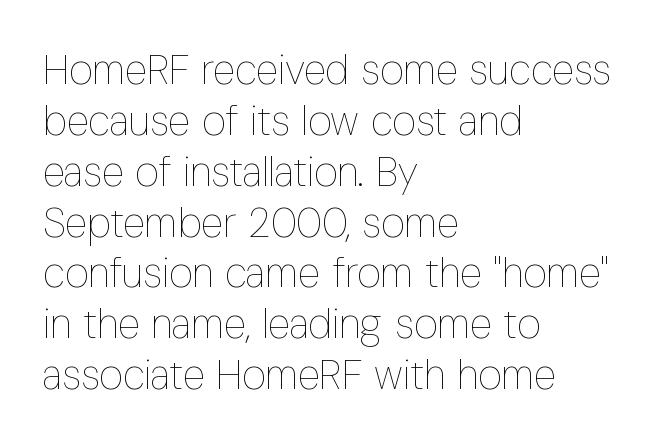
{"italic": "no", "bold": "no", "weight": "thin", "width": "condensed", "stroke_contrast": "low", "x_height": "medium", "monospaced": "no", "underline": "no", "align": "left", "line_spacing_ratio": 1.24, "letter_spacing": "normal", "letter_spacing_em": 0.0, "glyph_px": 41}
